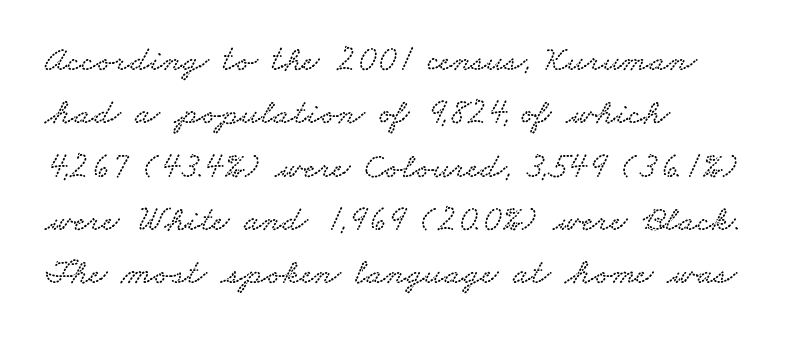
The image shows 36 px wide serif type; set left-aligned, normal line spacing (1.48x), normal letter spacing, not underlined; low stroke contrast and a small x-height.
